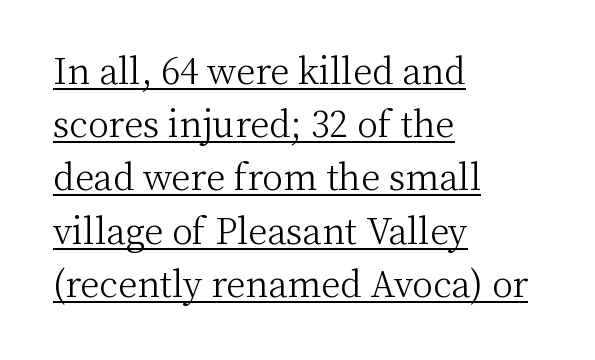
Each new line begins a customary step beneath the previous one. What kind of face is this? One with serifs. The letters advance in unequal steps, a hallmark of proportional type. Characters follow at the spacing the type designer built in.
